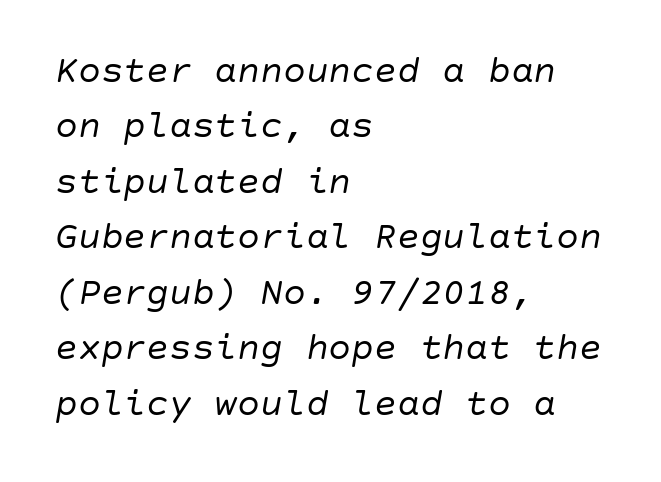
Descender tails drop into unmarked territory. Whoever set this chose a conventional vertical rhythm. No letter is thick-stroked: the sample isn't bold. Teacher's note: observe the even left margin — that is flush-left alignment.
